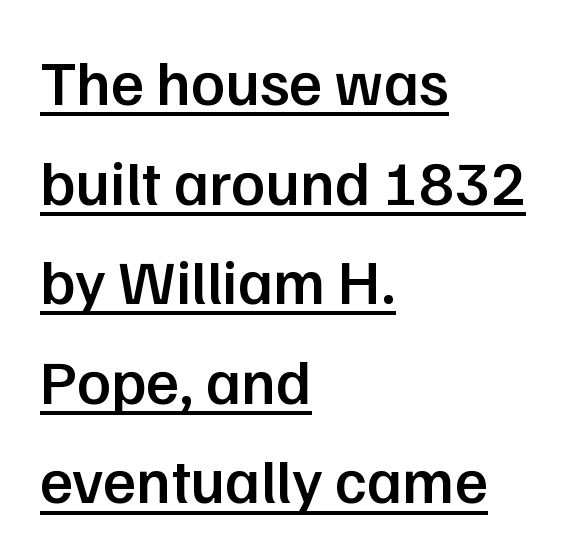
{"serif": "no", "italic": "no", "bold": "semi", "weight": "semibold", "width": "normal", "stroke_contrast": "low", "x_height": "medium", "monospaced": "no", "underline": "yes", "align": "left", "line_spacing": "normal", "line_spacing_ratio": 1.58, "letter_spacing": "normal", "letter_spacing_em": 0.0, "glyph_px": 63}
